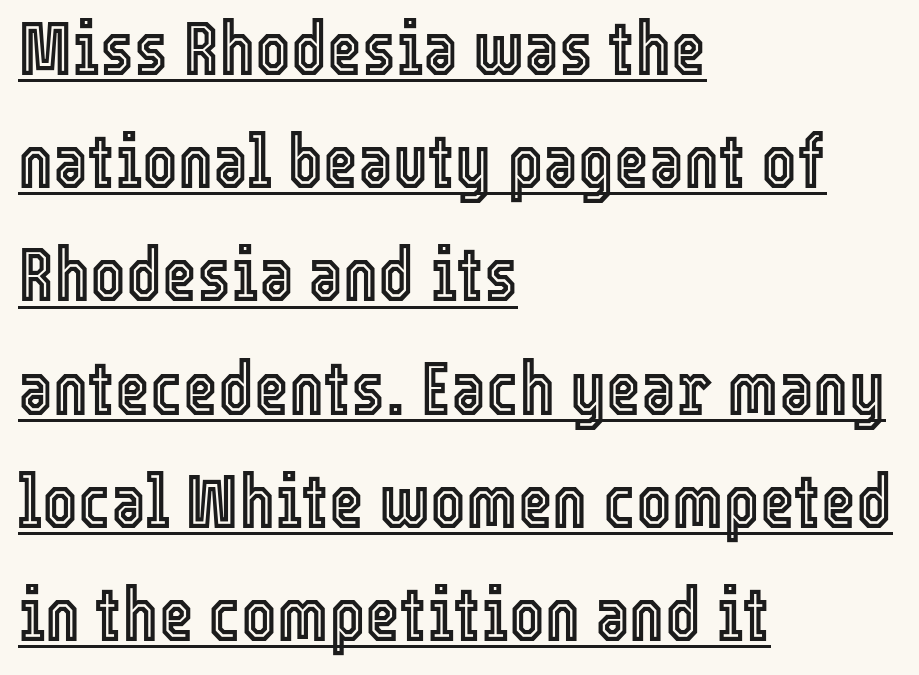
{"italic": "no", "width": "condensed", "x_height": "medium", "monospaced": "no", "underline": "yes", "align": "left", "line_spacing": "normal", "line_spacing_ratio": 1.51, "letter_spacing": "normal", "letter_spacing_em": 0.0, "glyph_px": 75}
